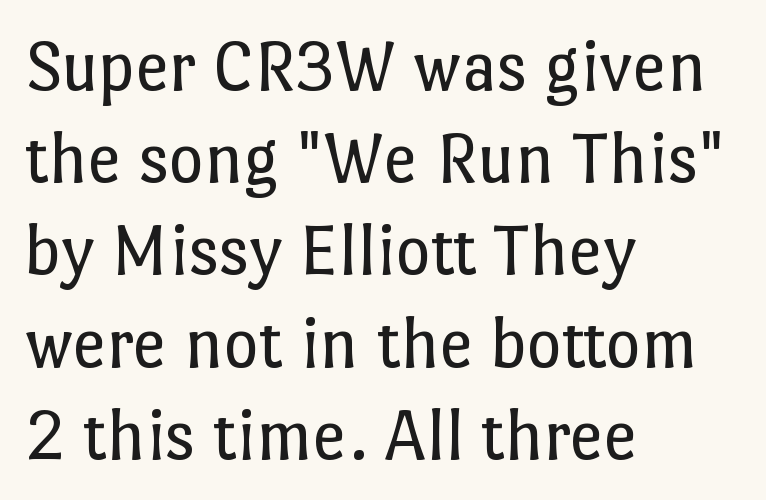
{"italic": "no", "bold": "no", "weight": "regular", "width": "normal", "stroke_contrast": "low", "x_height": "medium", "monospaced": "no", "underline": "no", "align": "left", "line_spacing_ratio": 1.23, "letter_spacing": "normal", "letter_spacing_em": 0.0, "glyph_px": 75}
